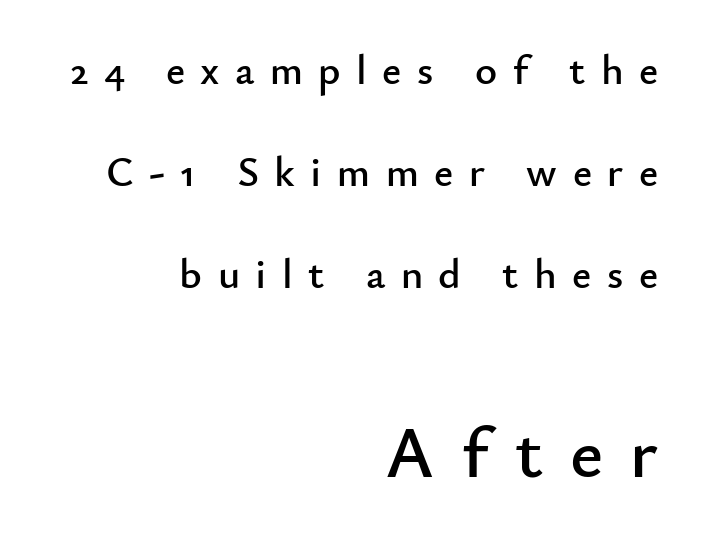
Leading: increased. The face used here is proportionally spaced, like ordinary book or web type. In terms of letterspacing, this is a distinctly airy, spread setting. The words here are not underlined. The letters stand straight up with perfectly vertical stems.
